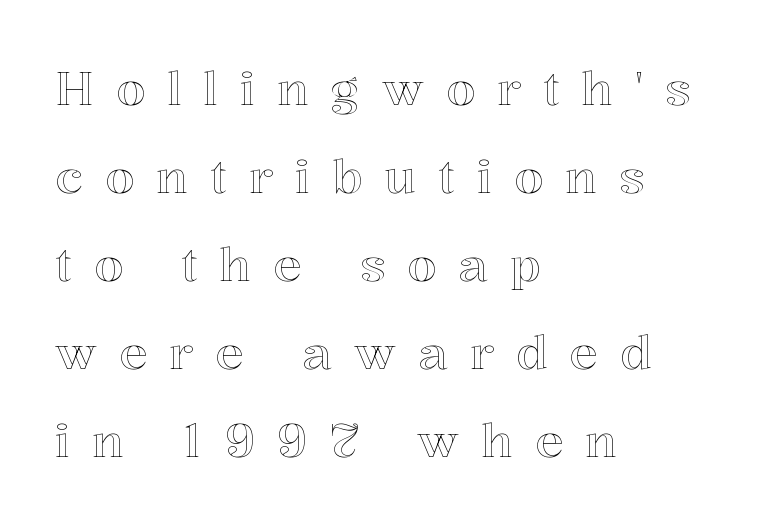
{"italic": "no", "width": "normal", "x_height": "medium", "monospaced": "no", "underline": "no", "align": "left", "line_spacing_ratio": 1.87, "letter_spacing": "wide", "letter_spacing_em": 0.47, "glyph_px": 47}
